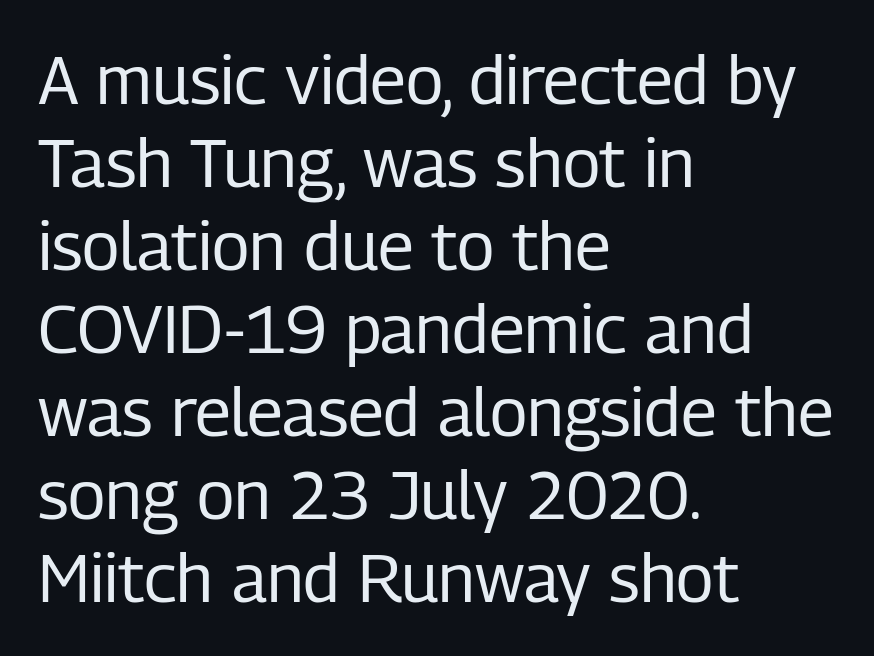
Check where the strokes stop: nothing finishes them off — pure sans. This rendering uses left alignment, leaving the right contour irregular. Standard letterfit; no display-style spreading of the glyphs. Ink coverage per letter is moderate at most. A bare baseline throughout the passage. Think of a printed novel: that variable character pitch is what you see here.
